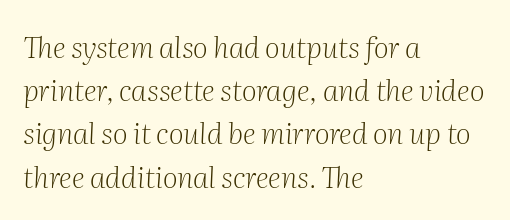
The image shows 29 px light serif type, italic (leaning right); set left-aligned, normal line spacing (1.49x), normal letter spacing, not underlined; medium stroke contrast and a medium x-height.
